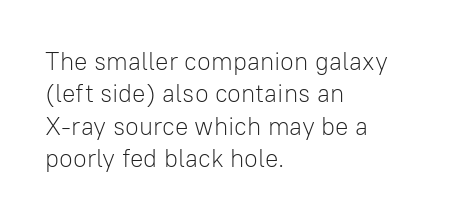
The image shows 25 px text type, upright; set left-aligned, normal line spacing (1.3x), normal letter spacing, not underlined.
